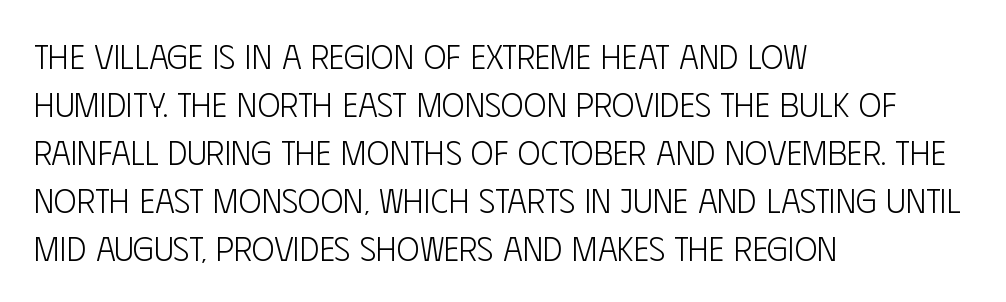
{"serif": "no", "italic": "no", "bold": "no", "weight": "light", "width": "condensed", "stroke_contrast": "low", "x_height": "large", "monospaced": "no", "underline": "no", "align": "left", "line_spacing": "normal", "line_spacing_ratio": 1.41, "letter_spacing": "normal", "letter_spacing_em": 0.0, "glyph_px": 34}
